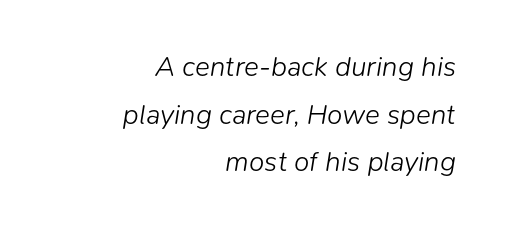
Q: Is the text bold? A: No.
Q: Is the text italic (slanted)? A: Yes, it leans right by about 9 degrees.
Q: Is the text underlined? A: No.
Q: How is the paragraph aligned? A: Right-aligned.
Q: Is the spacing between letters normal or unusually wide? A: Normal.
Q: Is the spacing between lines tight, normal or loose? A: Normal.
Q: Width (condensed, normal, or wide)? A: Normal.
Q: Stroke contrast? A: Low.
Q: x-height? A: Medium.
Q: Monospaced? A: No.
